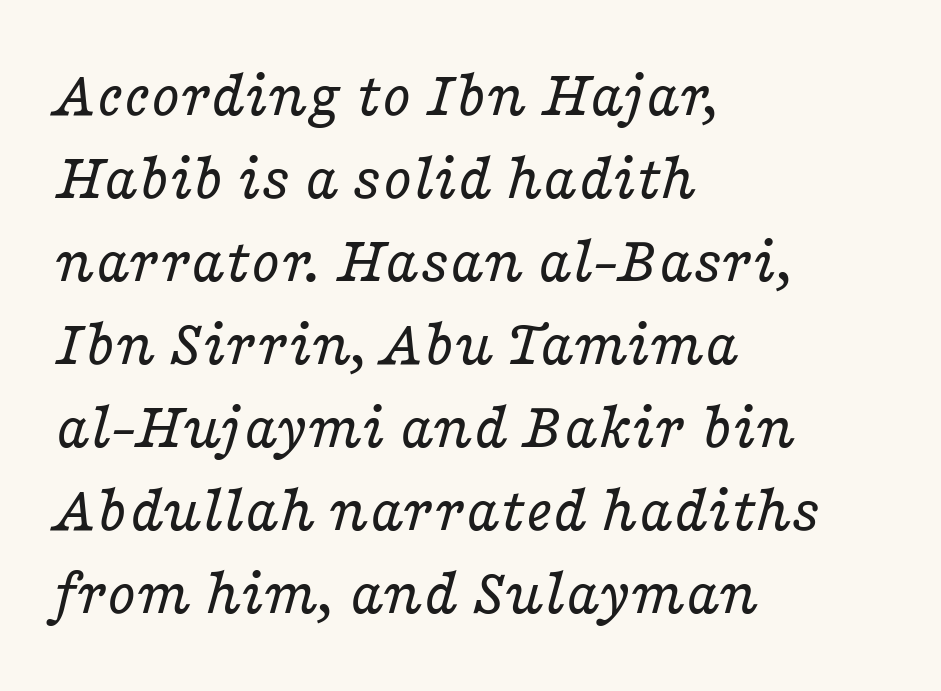
{"serif": "yes", "italic": "yes", "lean": "right", "slant_degrees": 16, "bold": "no", "weight": "regular", "width": "wide", "stroke_contrast": "low", "x_height": "medium", "monospaced": "no", "underline": "no", "align": "left", "line_spacing_ratio": 1.24, "letter_spacing": "normal", "letter_spacing_em": 0.0, "glyph_px": 67}
